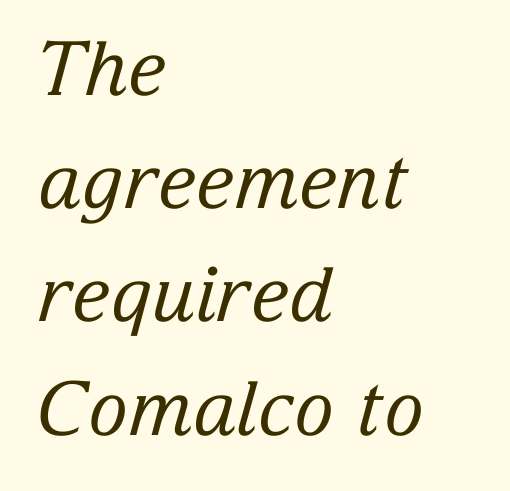
The image shows 75 px regular-weight serif type, italic (leaning right); set left-aligned, normal line spacing (1.51x), normal letter spacing, not underlined; low stroke contrast and a medium x-height.
